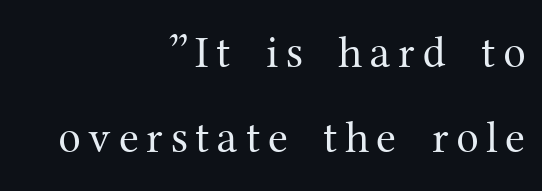
Q: Is the text bold? A: No.
Q: Is the text italic (slanted)? A: No, it is upright.
Q: Is the typeface a serif or a sans-serif typeface? A: Serif.
Q: Is the text underlined? A: No.
Q: How is the paragraph aligned? A: Right-aligned.
Q: Is the spacing between lines tight, normal or loose? A: Loose.
Q: Width (condensed, normal, or wide)? A: Normal.
Q: Stroke contrast? A: Medium.
Q: x-height? A: Medium.
Q: Monospaced? A: No.
